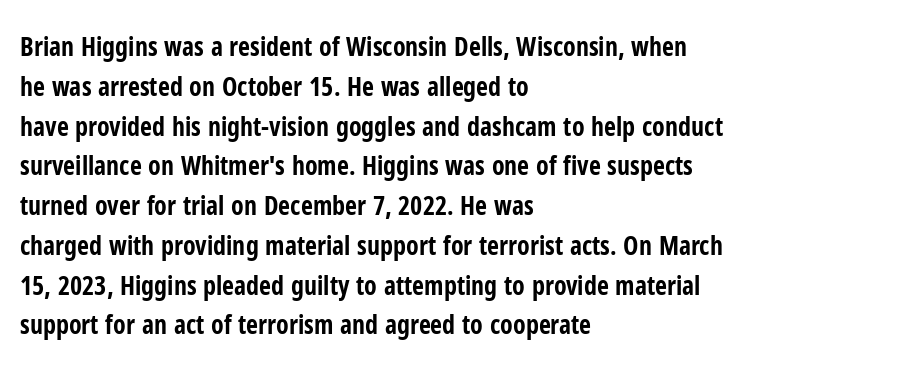
Q: Is the text bold? A: Yes.
Q: Is the text italic (slanted)? A: No, it is upright.
Q: Is the text underlined? A: No.
Q: How is the paragraph aligned? A: Left-aligned.
Q: Is the spacing between letters normal or unusually wide? A: Normal.
Q: Is the spacing between lines tight, normal or loose? A: Normal.
